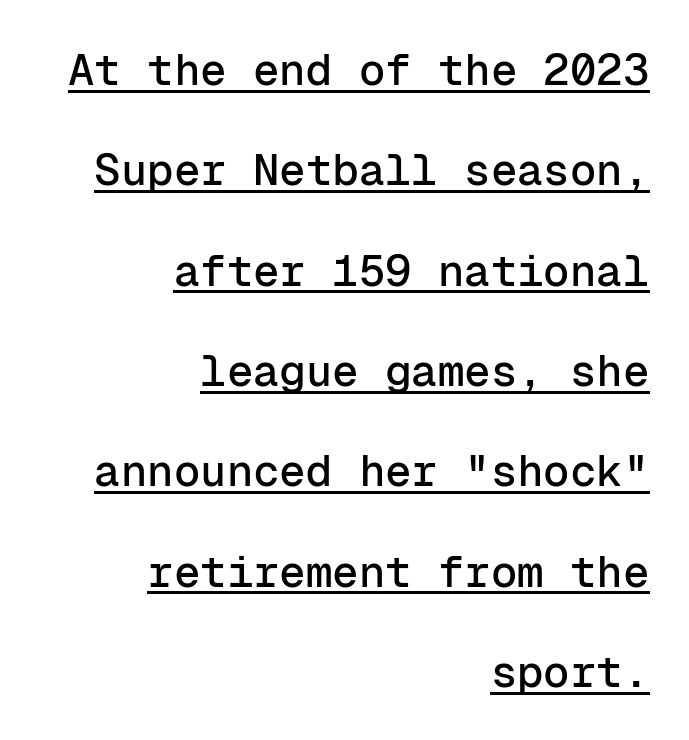
{"serif": "no", "italic": "no", "width": "normal", "stroke_contrast": "low", "x_height": "medium", "monospaced": "yes", "underline": "yes", "align": "right", "line_spacing": "loose", "line_spacing_ratio": 2.28, "letter_spacing": "normal", "letter_spacing_em": 0.0, "glyph_px": 44}
